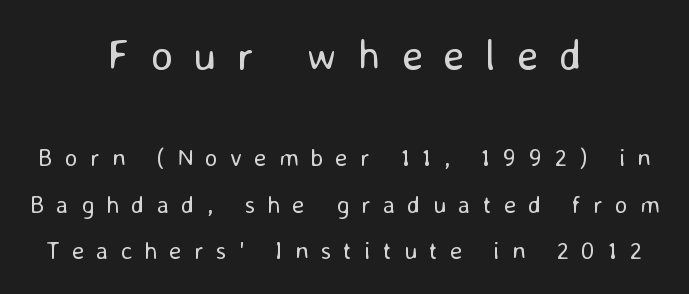
The image shows 43 px regular-weight sans-serif type, upright; set centered, line spacing 1.86x, unusually wide letter spacing (+0.48 em), not underlined; the first (top) block is 1.72x larger; low stroke contrast and a medium x-height.
